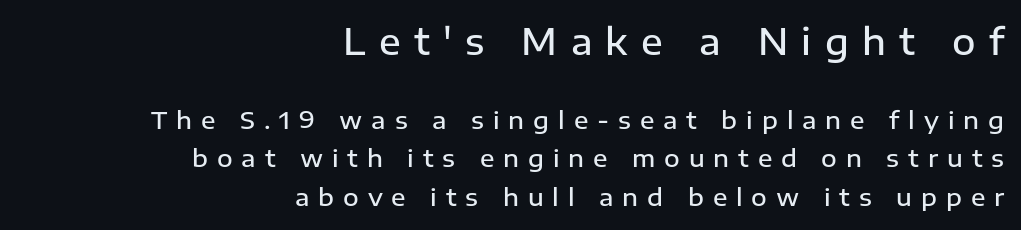
Q: Is the text bold? A: Semi-bold.
Q: Is the text italic (slanted)? A: No, it is upright.
Q: Is the typeface a serif or a sans-serif typeface? A: Sans-serif.
Q: Is the text underlined? A: No.
Q: How is the paragraph aligned? A: Right-aligned.
Q: Is the spacing between letters normal or unusually wide? A: Unusually wide.
Q: Is the spacing between lines tight, normal or loose? A: Normal.
Q: Which block of text is set in a larger size, the first (top) or the second (bottom)? A: The first (top) one.
Q: Width (condensed, normal, or wide)? A: Normal.
Q: Stroke contrast? A: Low.
Q: x-height? A: Medium.
Q: Monospaced? A: No.
